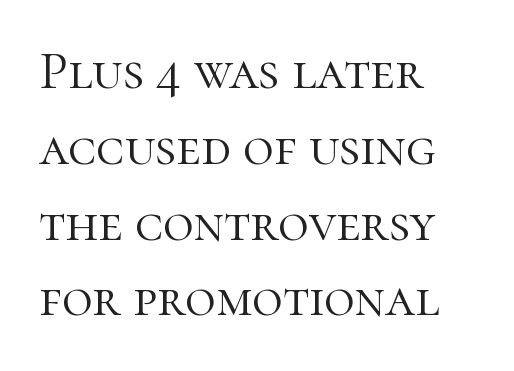
Italic: no, the glyphs are upright roman. The letterforms sit shoulder to shoulder at normal distance. Heft: none added — not bold. The text block is weighted toward the left margin, trailing off unevenly rightward. Does the type have serifs? Yes, each stem ends in a small foot. Each row of text sits above clean, open space.
